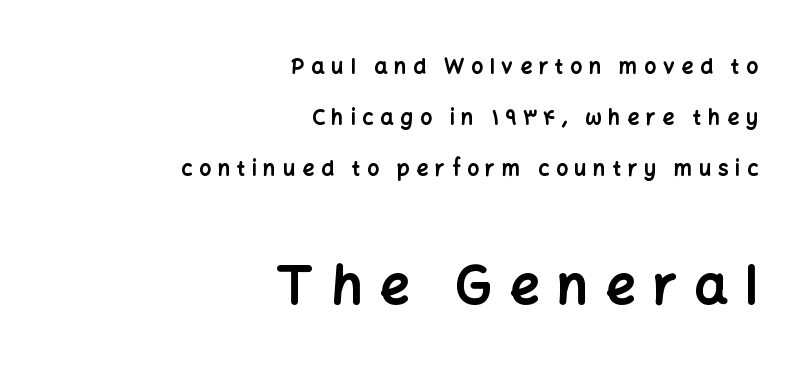
{"serif": "no", "italic": "no", "bold": "yes", "weight": "bold", "width": "normal", "stroke_contrast": "low", "x_height": "medium", "monospaced": "no", "underline": "no", "align": "right", "line_spacing": "loose", "line_spacing_ratio": 2.43, "letter_spacing": "wide", "letter_spacing_em": 0.32, "larger_block": "second", "size_ratio": 2.52, "glyph_px": 53}
